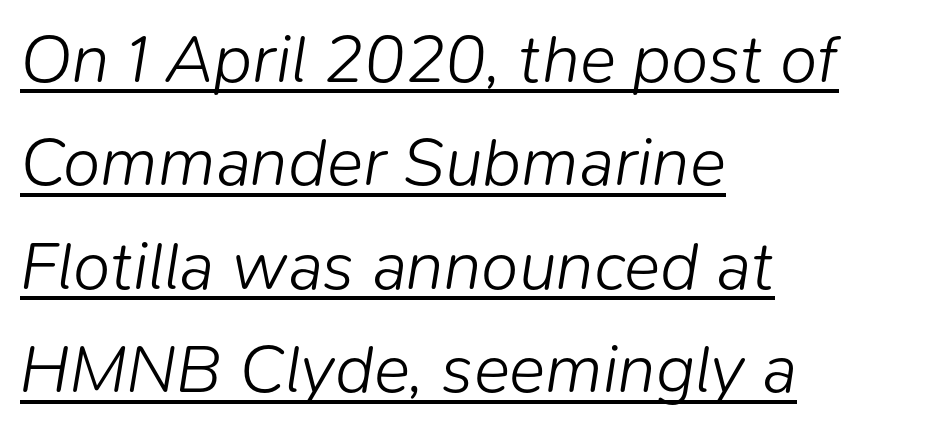
{"italic": "yes", "lean": "right", "slant_degrees": 9, "bold": "no", "weight": "light", "width": "normal", "stroke_contrast": "low", "x_height": "medium", "monospaced": "no", "underline": "yes", "align": "left", "line_spacing": "normal", "line_spacing_ratio": 1.52, "letter_spacing": "normal", "letter_spacing_em": 0.0, "glyph_px": 68}
